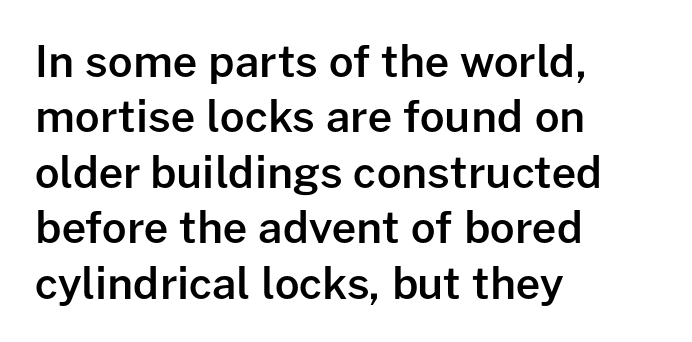
{"serif": "no", "italic": "no", "bold": "semi", "weight": "semibold", "width": "normal", "stroke_contrast": "low", "x_height": "medium", "monospaced": "no", "underline": "no", "align": "left", "line_spacing": "normal", "line_spacing_ratio": 1.29, "letter_spacing": "normal", "letter_spacing_em": 0.0, "glyph_px": 43}
